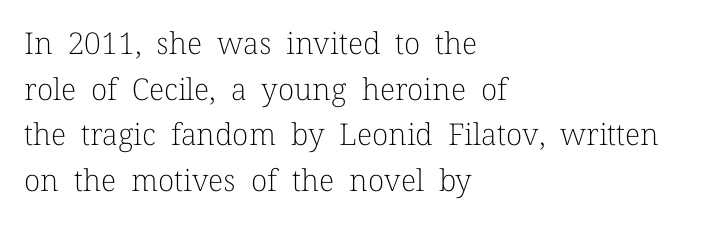
{"serif": "yes", "italic": "no", "bold": "no", "weight": "light", "width": "normal", "stroke_contrast": "low", "x_height": "medium", "monospaced": "no", "underline": "no", "align": "left", "line_spacing": "normal", "line_spacing_ratio": 1.52, "letter_spacing": "normal", "letter_spacing_em": 0.0, "glyph_px": 30}
